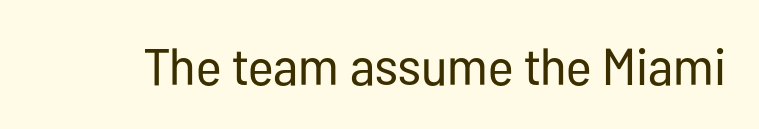
{"serif": "no", "italic": "no", "bold": "no", "weight": "regular", "width": "condensed", "stroke_contrast": "low", "x_height": "medium", "monospaced": "no", "underline": "no", "letter_spacing": "normal", "letter_spacing_em": 0.0, "glyph_px": 52}
